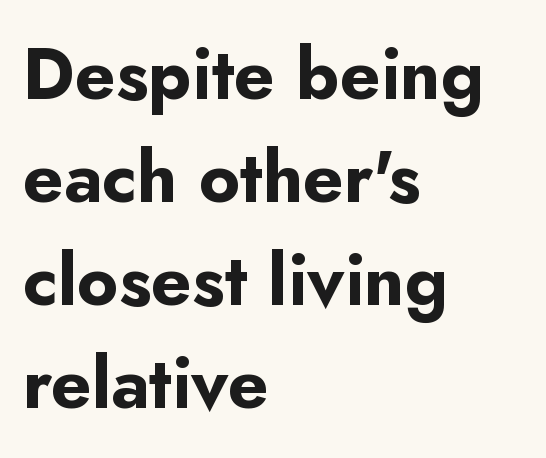
Q: Is the text bold? A: Yes.
Q: Is the text italic (slanted)? A: No, it is upright.
Q: Is the typeface a serif or a sans-serif typeface? A: Sans-serif.
Q: Is the text underlined? A: No.
Q: How is the paragraph aligned? A: Left-aligned.
Q: Is the spacing between letters normal or unusually wide? A: Normal.
Q: Is the spacing between lines tight, normal or loose? A: Normal.
Q: Width (condensed, normal, or wide)? A: Normal.
Q: Stroke contrast? A: Low.
Q: x-height? A: Small.
Q: Monospaced? A: No.
